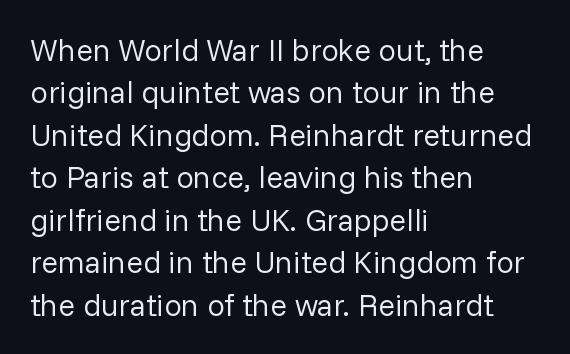
{"serif": "no", "italic": "no", "bold": "no", "weight": "regular", "width": "normal", "stroke_contrast": "low", "x_height": "medium", "monospaced": "no", "underline": "no", "align": "left", "line_spacing": "normal", "line_spacing_ratio": 1.37, "letter_spacing": "normal", "letter_spacing_em": 0.0, "glyph_px": 31}
